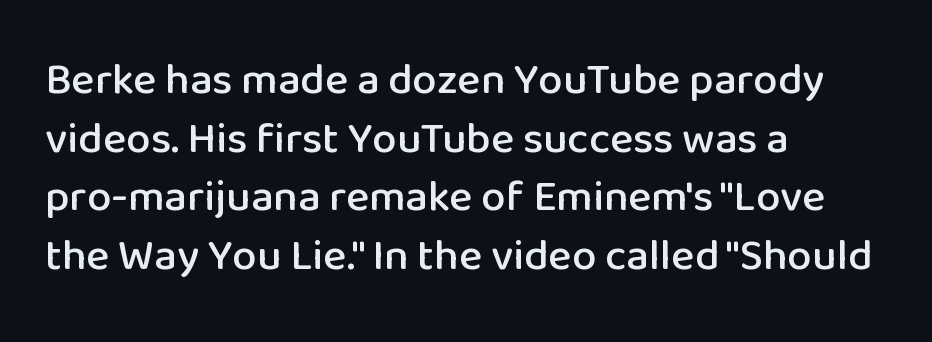
Q: Is the text italic (slanted)? A: No, it is upright.
Q: Is the typeface a serif or a sans-serif typeface? A: Sans-serif.
Q: Is the text underlined? A: No.
Q: How is the paragraph aligned? A: Left-aligned.
Q: Is the spacing between letters normal or unusually wide? A: Normal.
Q: Is the spacing between lines tight, normal or loose? A: Normal.
Q: Width (condensed, normal, or wide)? A: Normal.
Q: Stroke contrast? A: Low.
Q: x-height? A: Medium.
Q: Monospaced? A: No.
